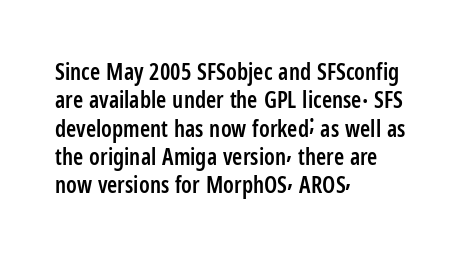
{"italic": "no", "bold": "semi", "underline": "no", "align": "left", "line_spacing_ratio": 1.23, "letter_spacing": "normal", "letter_spacing_em": 0.0, "glyph_px": 23}
